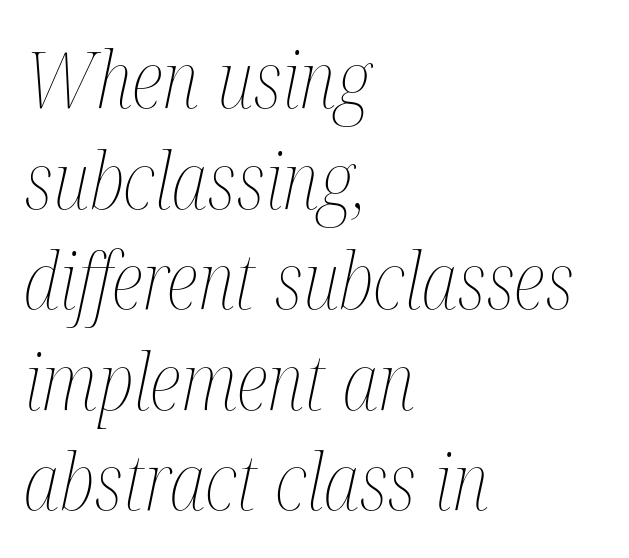
A typesetter would call this zero additional tracking. Each line starts at the same left margin while the right side varies. Character widths vary here, with narrow letters taking less room than wide ones. Just letters on the line, the space beneath them empty. Is the stroke heavy? The answer is a plain regular-or-lighter. Rows of type keep a routine distance in the vertical direction.
